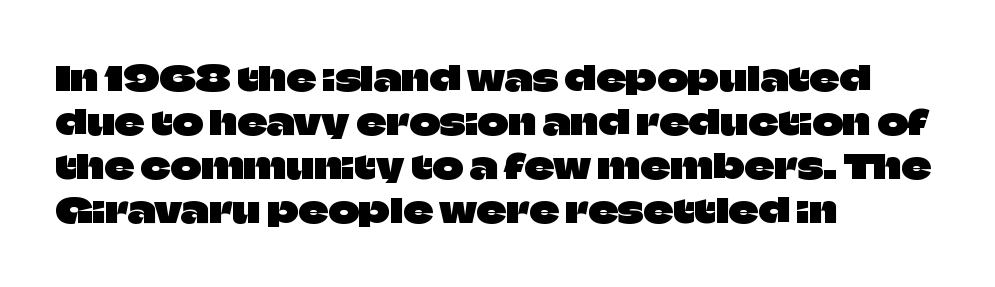
Notice how descenders clear the ascenders below comfortably — that's standard leading. The characters display no serif detailing; their extremities are plain. Every character sits straight up, as roman type does. Lines of text with bare space underneath.
